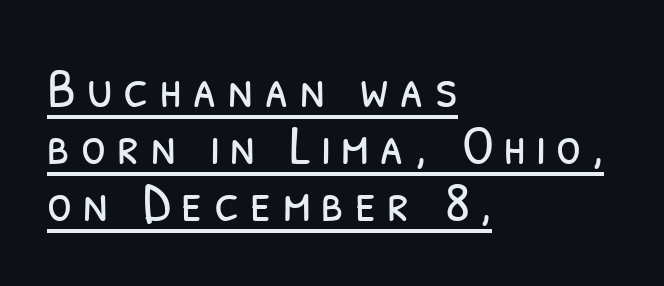
The characters are drawn with everyday or finer stroke widths. Reading down the column, the eye jumps only a short way to each next line. This sample has the flowing, uneven cadence of proportional lettering. Underlining? Definitely there. The lines in this sample share a left origin and differ only in where they stop. I'd call this a sans setting — the letters go barefoot.
